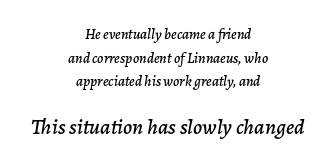
Q: Is the text italic (slanted)? A: Yes, it leans right by about 7 degrees.
Q: Is the text underlined? A: No.
Q: How is the paragraph aligned? A: Centered.
Q: Is the spacing between letters normal or unusually wide? A: Normal.
Q: Is the spacing between lines tight, normal or loose? A: Normal.
Q: Which block of text is set in a larger size, the first (top) or the second (bottom)? A: The second (bottom) one.
